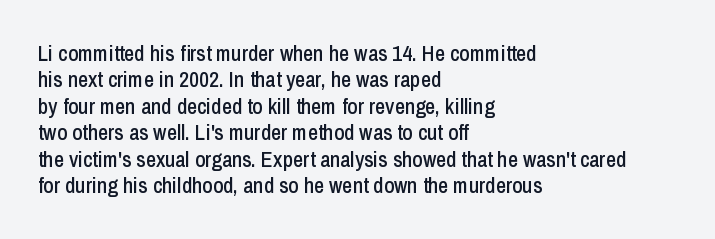
The image shows 22 px text type, upright; set left-aligned, line spacing 1.2x, normal letter spacing, not underlined.
